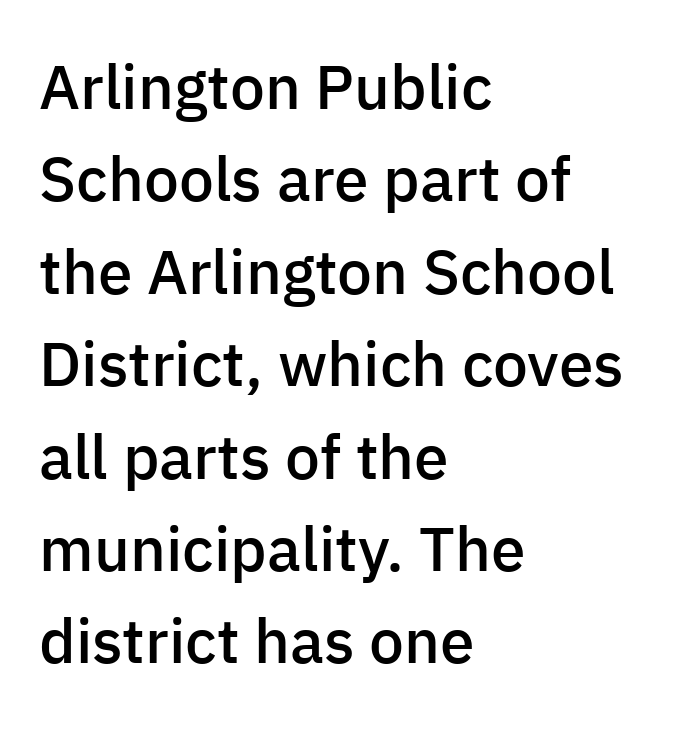
The image shows 62 px semibold sans-serif type, upright; set left-aligned, normal line spacing (1.49x), normal letter spacing, not underlined; low stroke contrast and a medium x-height.
